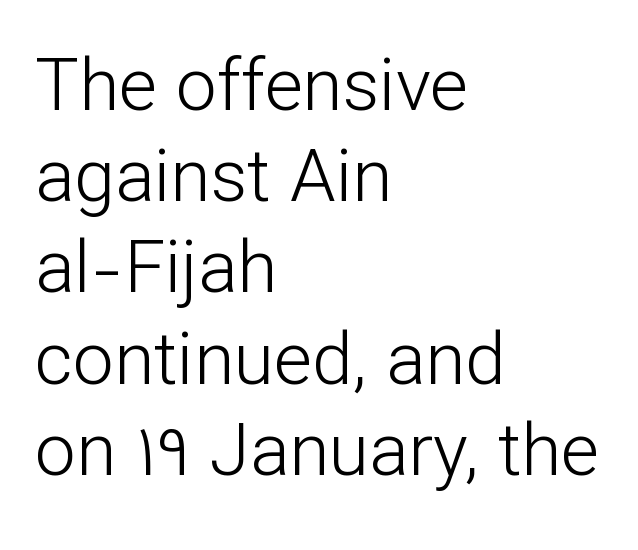
Q: Is the text bold? A: No.
Q: Is the text italic (slanted)? A: No, it is upright.
Q: Is the typeface a serif or a sans-serif typeface? A: Sans-serif.
Q: Is the text underlined? A: No.
Q: How is the paragraph aligned? A: Left-aligned.
Q: Is the spacing between letters normal or unusually wide? A: Normal.
Q: Is the spacing between lines tight, normal or loose? A: Normal.
Q: Width (condensed, normal, or wide)? A: Normal.
Q: Stroke contrast? A: Low.
Q: x-height? A: Medium.
Q: Monospaced? A: No.
